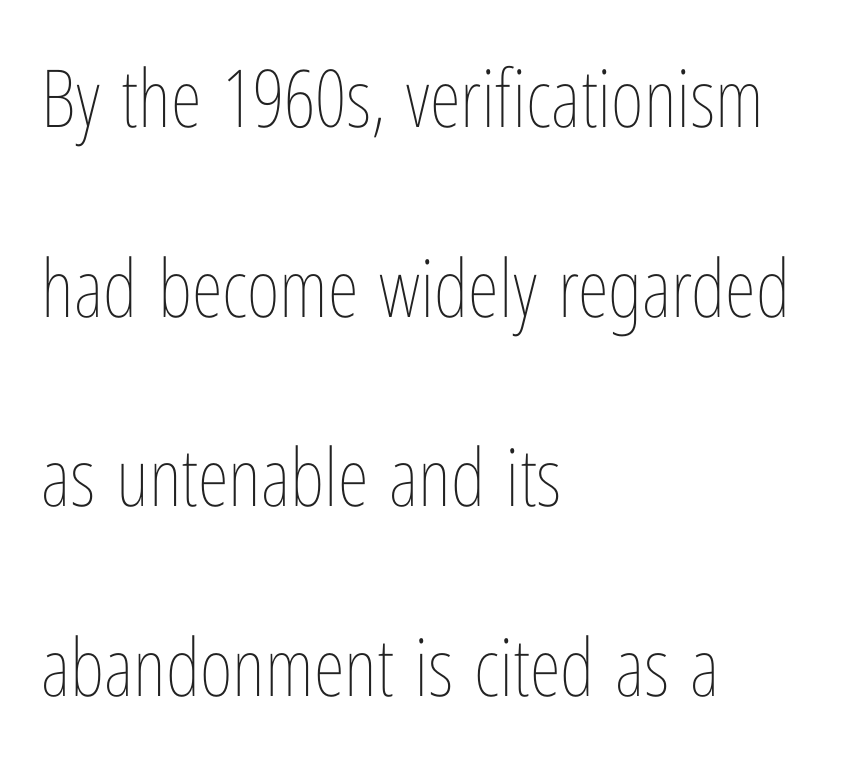
{"italic": "no", "bold": "no", "weight": "thin", "width": "condensed", "stroke_contrast": "low", "x_height": "medium", "monospaced": "no", "underline": "no", "align": "left", "line_spacing": "loose", "line_spacing_ratio": 2.37, "letter_spacing": "normal", "letter_spacing_em": 0.0, "glyph_px": 80}
